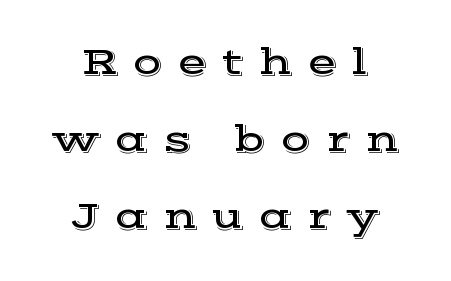
Q: Is the text italic (slanted)? A: No, it is upright.
Q: Is the typeface a serif or a sans-serif typeface? A: Serif.
Q: Is the text underlined? A: No.
Q: How is the paragraph aligned? A: Centered.
Q: Is the spacing between letters normal or unusually wide? A: Unusually wide.
Q: Is the spacing between lines tight, normal or loose? A: Loose.
Q: Width (condensed, normal, or wide)? A: Wide.
Q: x-height? A: Medium.
Q: Monospaced? A: No.
